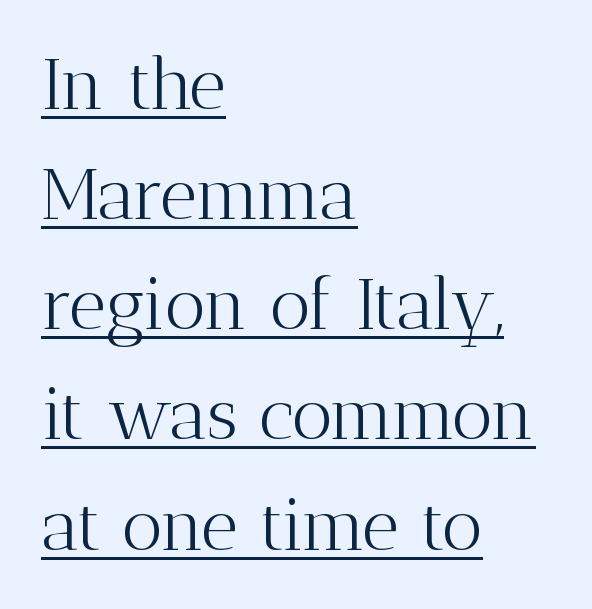
{"serif": "yes", "italic": "no", "bold": "no", "weight": "light", "width": "normal", "stroke_contrast": "medium", "x_height": "medium", "monospaced": "no", "underline": "yes", "align": "left", "line_spacing": "normal", "line_spacing_ratio": 1.53, "letter_spacing": "normal", "letter_spacing_em": 0.0, "glyph_px": 72}
